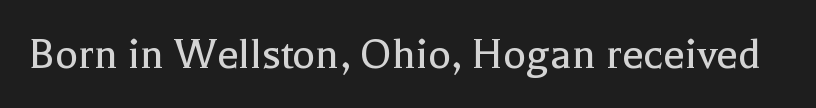
The image shows 48 px regular-weight serif type, upright; set normal letter spacing, not underlined; a medium x-height.
